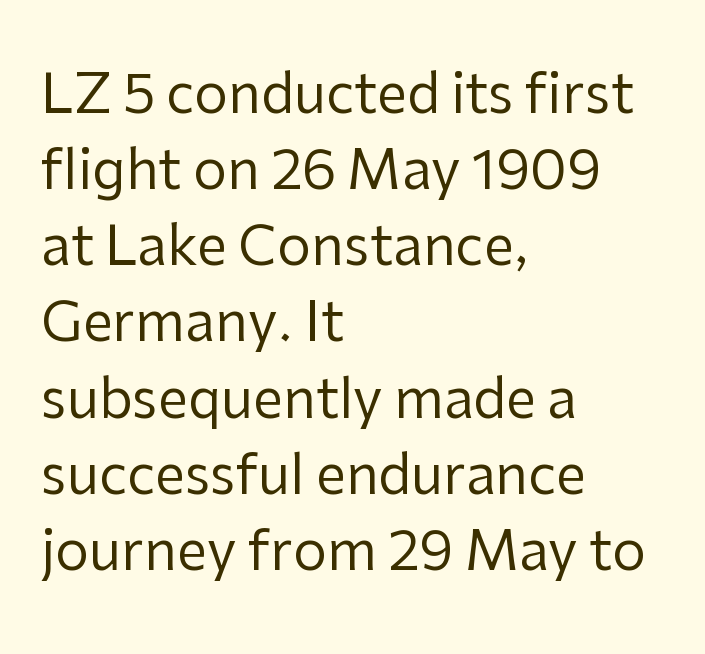
{"serif": "no", "italic": "no", "bold": "no", "weight": "regular", "width": "normal", "stroke_contrast": "low", "x_height": "medium", "monospaced": "no", "underline": "no", "align": "left", "line_spacing": "normal", "line_spacing_ratio": 1.41, "letter_spacing": "normal", "letter_spacing_em": 0.0, "glyph_px": 54}
